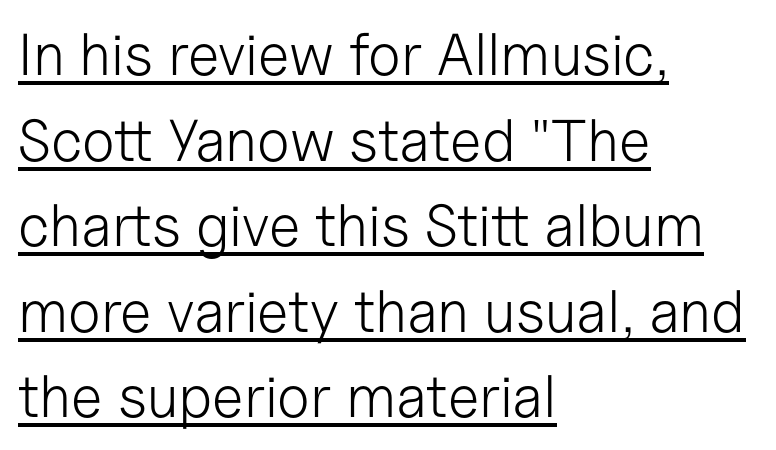
Q: Is the text bold? A: No.
Q: Is the text italic (slanted)? A: No, it is upright.
Q: Is the typeface a serif or a sans-serif typeface? A: Sans-serif.
Q: Is the text underlined? A: Yes.
Q: How is the paragraph aligned? A: Left-aligned.
Q: Is the spacing between letters normal or unusually wide? A: Normal.
Q: Is the spacing between lines tight, normal or loose? A: Normal.
Q: Width (condensed, normal, or wide)? A: Normal.
Q: Stroke contrast? A: Low.
Q: x-height? A: Medium.
Q: Monospaced? A: No.
